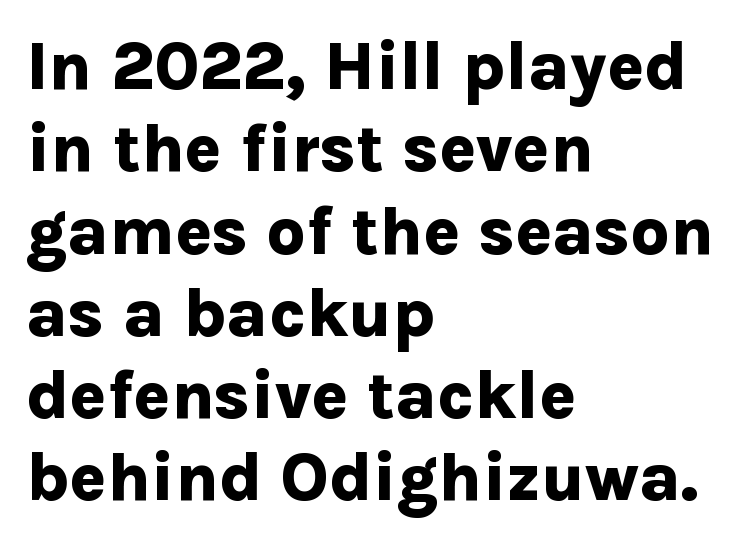
{"serif": "no", "italic": "no", "bold": "yes", "weight": "bold", "width": "normal", "stroke_contrast": "low", "x_height": "medium", "monospaced": "no", "underline": "no", "align": "left", "line_spacing_ratio": 1.21, "letter_spacing": "normal", "letter_spacing_em": 0.0, "glyph_px": 68}
